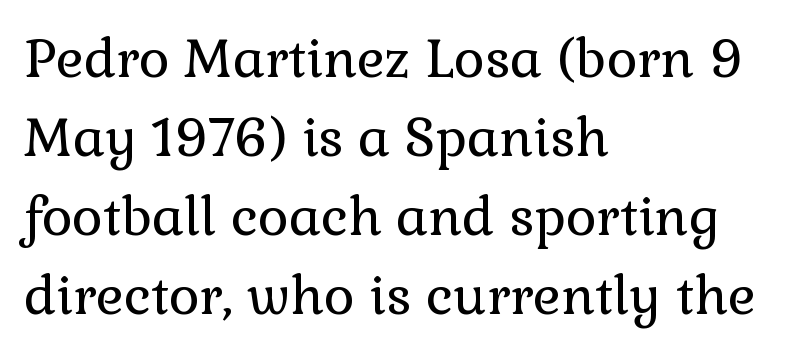
{"serif": "yes", "italic": "no", "bold": "no", "weight": "regular", "width": "normal", "stroke_contrast": "low", "x_height": "medium", "monospaced": "no", "underline": "no", "align": "left", "line_spacing": "normal", "line_spacing_ratio": 1.49, "letter_spacing": "normal", "letter_spacing_em": 0.0, "glyph_px": 53}
